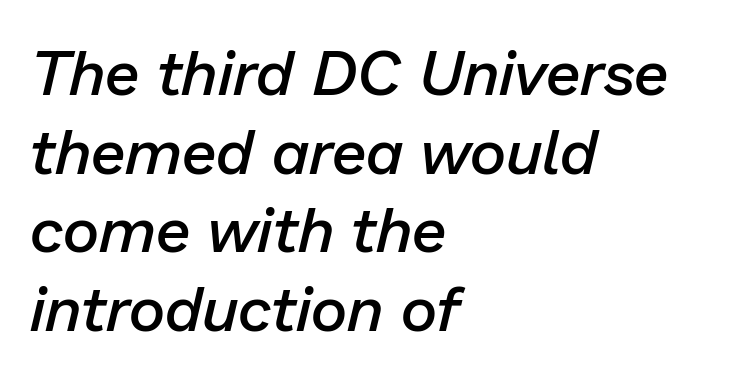
The rendering keeps characters at their native spacing. Typeset ragged right — the left edge is the straight one. The designer left line spacing at the default. Italic: yes, the glyphs are oblique. This rendering features lettering with no underline.
